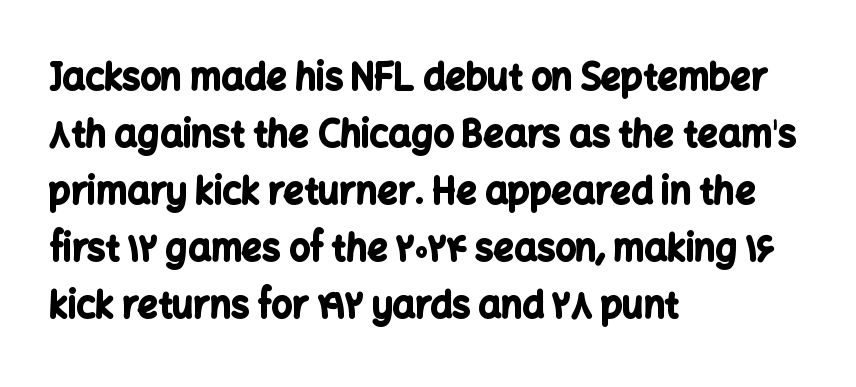
The image shows 36 px bold sans-serif type, upright; set left-aligned, normal line spacing (1.58x), normal letter spacing, not underlined; low stroke contrast and a medium x-height.
